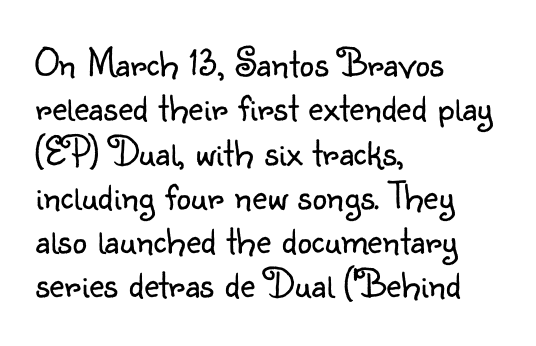
The image shows 41 px light sans-serif type, upright; set left-aligned, tight line spacing (1.08x), normal letter spacing, not underlined; low stroke contrast and a small x-height.
